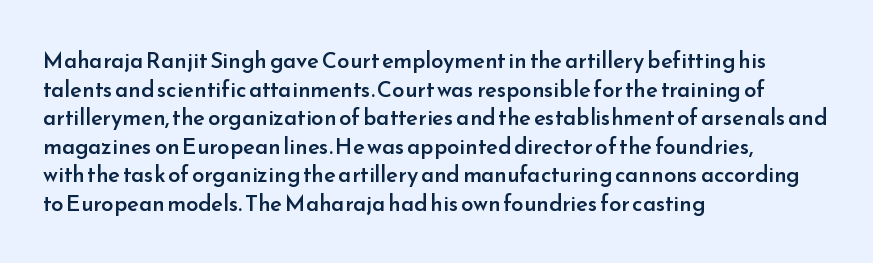
The image shows 22 px text type, upright; set left-aligned, normal line spacing (1.3x), normal letter spacing, not underlined.
